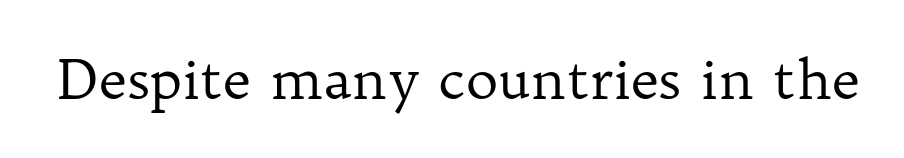
Quick note: underline off. The specimen reads as upright at a glance. Looks like regular typesetting: each glyph gets only the width it needs. Weight: not bold — regular or lighter. This sample uses a serif face.
